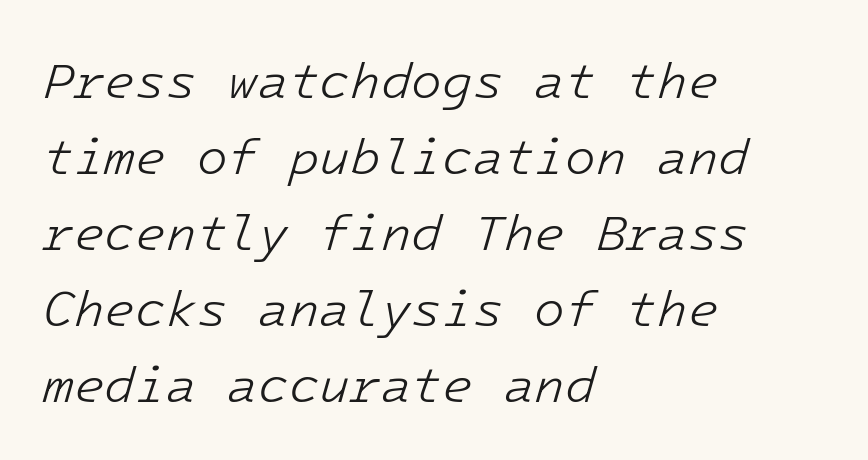
A typesetter would call this monospace, since all characters share one set width. Rule under the text: the space is simply empty. In terms of leading, this rendering sits right in the middle. Notice how the stems are inclined rather than vertical — that's the hallmark of italics. The rendering keeps characters at their native spacing.
